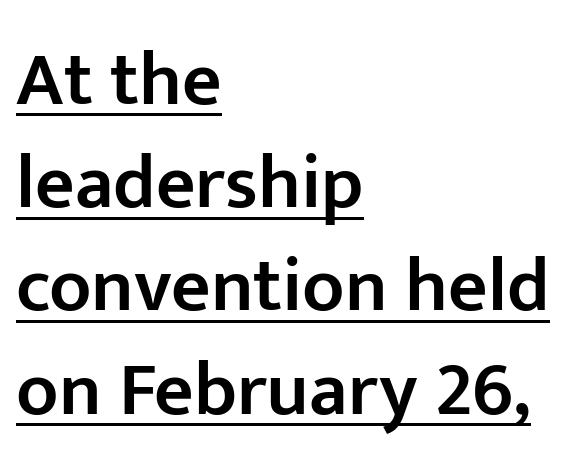
The image shows 77 px semibold sans-serif type, upright; set left-aligned, normal line spacing (1.34x), normal letter spacing, underlined; low stroke contrast and a medium x-height.
